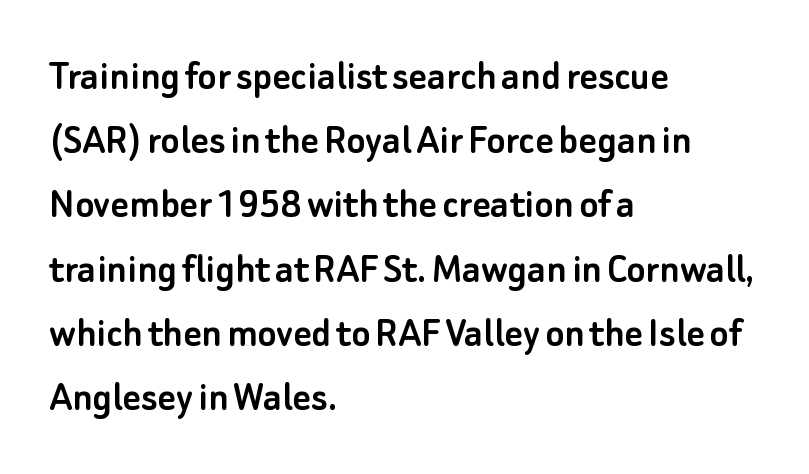
The image shows 44 px sans-serif type, upright; set left-aligned, normal line spacing (1.46x), normal letter spacing, not underlined; low stroke contrast and a small x-height.
